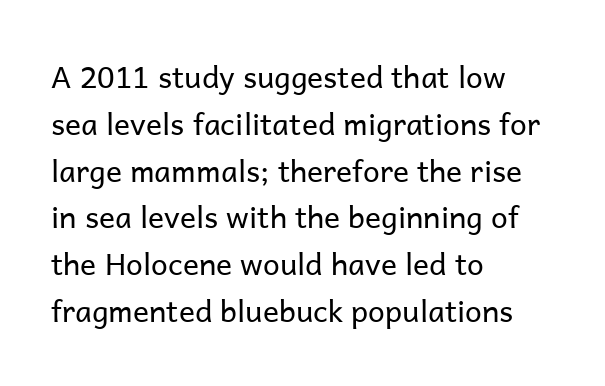
Q: Is the text bold? A: No.
Q: Is the text italic (slanted)? A: No, it is upright.
Q: Is the typeface a serif or a sans-serif typeface? A: Sans-serif.
Q: Is the text underlined? A: No.
Q: How is the paragraph aligned? A: Left-aligned.
Q: Is the spacing between letters normal or unusually wide? A: Normal.
Q: Is the spacing between lines tight, normal or loose? A: Normal.
Q: Width (condensed, normal, or wide)? A: Normal.
Q: Stroke contrast? A: Low.
Q: x-height? A: Medium.
Q: Monospaced? A: No.
